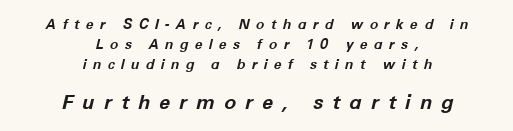
The image shows 20 px bold type, italic (leaning right); set centered, normal line spacing (1.42x), unusually wide letter spacing (+0.45 em), not underlined; the second (bottom) block is 1.43x larger.
